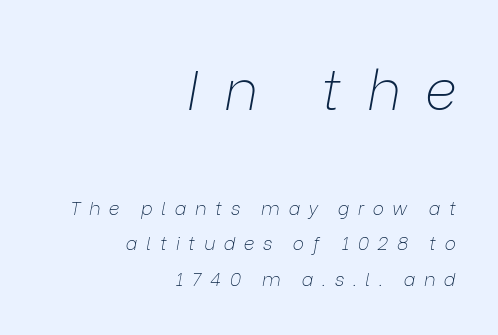
Decoration check: the copy has no underline. Unbolded letterforms with no extra heft. The gaps between neighbouring characters are conspicuously large. It's the slanting kind of type.
